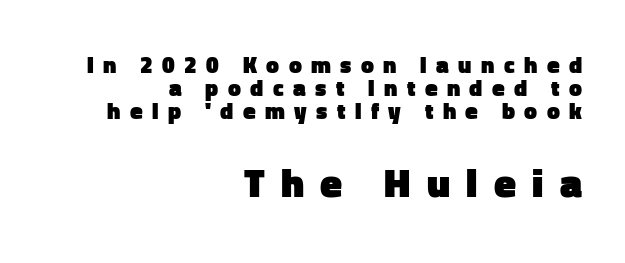
{"serif": "no", "italic": "no", "bold": "yes", "weight": "heavy", "width": "normal", "stroke_contrast": "low", "x_height": "medium", "monospaced": "no", "underline": "no", "align": "right", "line_spacing": "tight", "line_spacing_ratio": 1.0, "letter_spacing": "wide", "letter_spacing_em": 0.41, "larger_block": "second", "size_ratio": 1.74, "glyph_px": 40}
